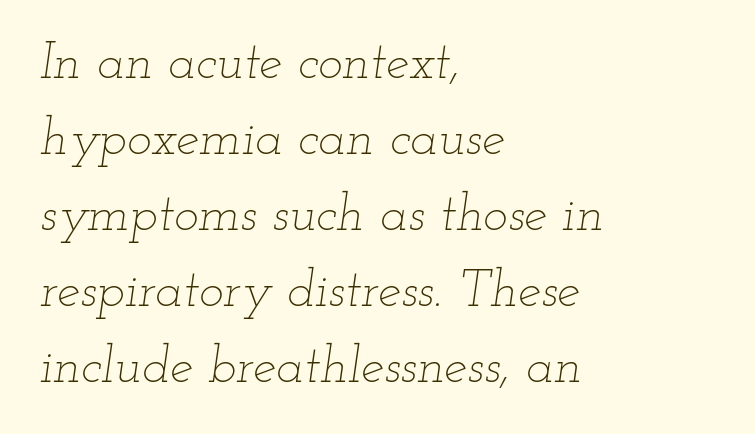
{"italic": "yes", "lean": "right", "slant_degrees": 12, "bold": "no", "weight": "thin", "width": "wide", "stroke_contrast": "low", "x_height": "small", "monospaced": "no", "underline": "no", "align": "left", "line_spacing": "normal", "line_spacing_ratio": 1.46, "letter_spacing": "normal", "letter_spacing_em": 0.0, "glyph_px": 52}
